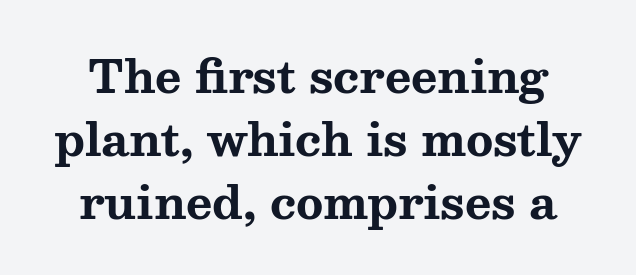
This sample uses an upright cut, with every glyph sitting square on the baseline. Weight check: bold — yes, fully. You could not count columns in this text — the font is proportionally spaced. The specimen omits any rule beneath the text block's lines.
